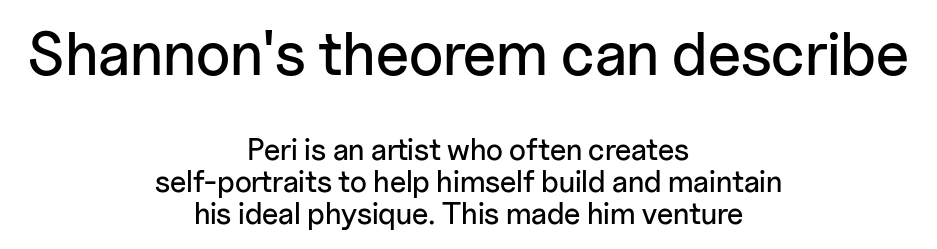
The image shows 61 px sans-serif type, upright; set centered, tight line spacing (1.08x), normal letter spacing, not underlined; the first (top) block is 2.03x larger; low stroke contrast and a medium x-height.
